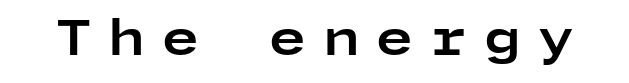
{"serif": "no", "italic": "no", "bold": "yes", "weight": "bold", "width": "wide", "stroke_contrast": "low", "x_height": "medium", "underline": "no", "letter_spacing": "wide", "letter_spacing_em": 0.34, "glyph_px": 48}
